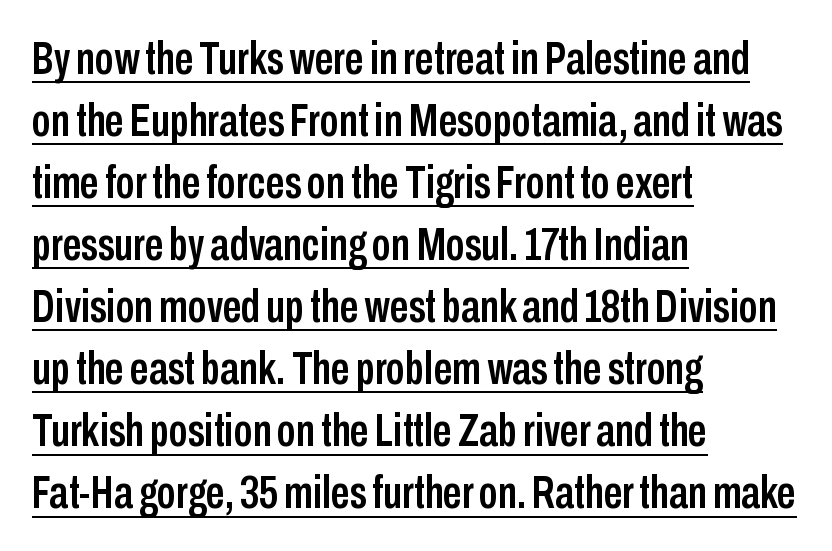
{"serif": "no", "italic": "no", "width": "condensed", "stroke_contrast": "low", "x_height": "medium", "monospaced": "no", "underline": "yes", "align": "left", "line_spacing": "normal", "line_spacing_ratio": 1.32, "letter_spacing": "normal", "letter_spacing_em": 0.0, "glyph_px": 47}
